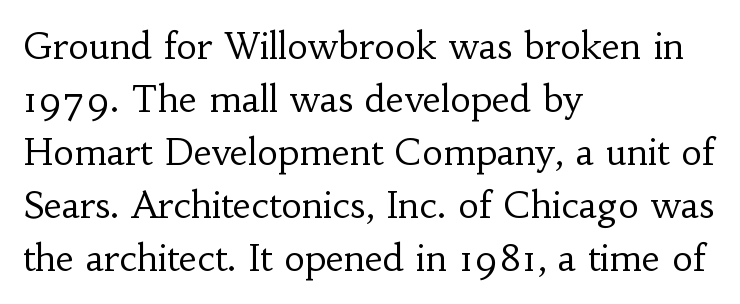
The image shows 36 px regular-weight serif type, upright; set left-aligned, normal line spacing (1.47x), normal letter spacing, not underlined; low stroke contrast and a small x-height.
